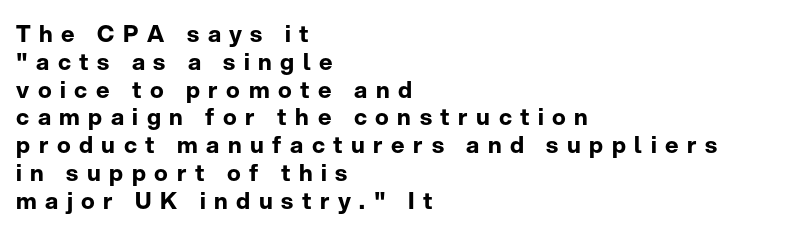
The image shows 23 px bold type, upright; set left-aligned, line spacing 1.21x, unusually wide letter spacing (+0.37 em), not underlined.
